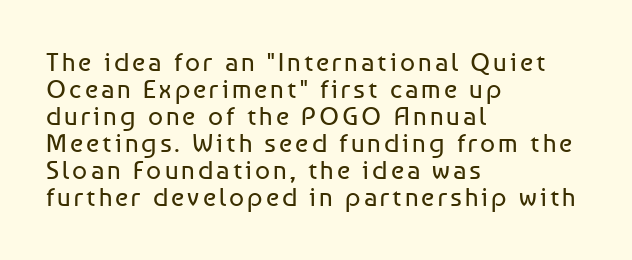
The image shows 26 px text type, upright; set left-aligned, tight line spacing (1.04x), not underlined.
